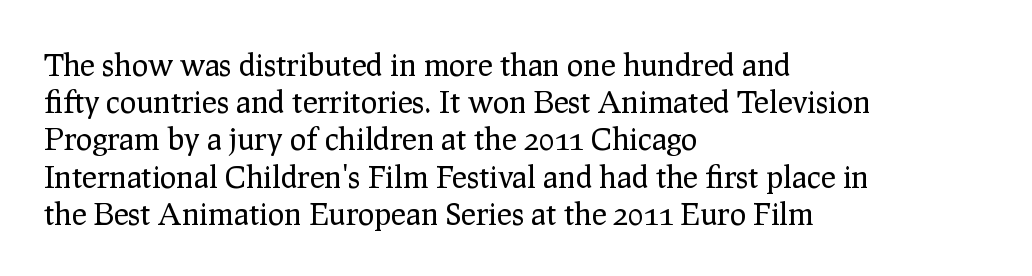
Q: Is the text bold? A: No.
Q: Is the text italic (slanted)? A: No, it is upright.
Q: Is the typeface a serif or a sans-serif typeface? A: Serif.
Q: Is the text underlined? A: No.
Q: How is the paragraph aligned? A: Left-aligned.
Q: Is the spacing between letters normal or unusually wide? A: Normal.
Q: Width (condensed, normal, or wide)? A: Normal.
Q: Stroke contrast? A: Low.
Q: x-height? A: Medium.
Q: Monospaced? A: No.
